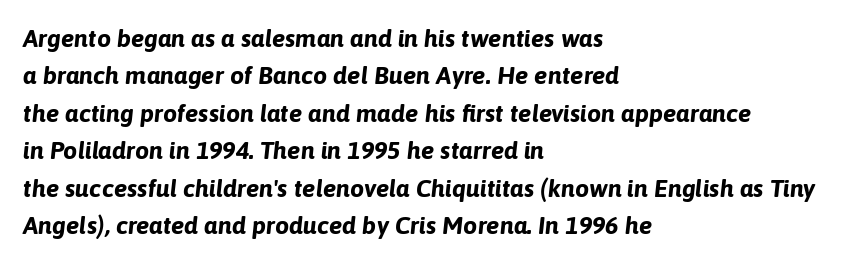
{"italic": "yes", "lean": "right", "slant_degrees": 6, "bold": "yes", "underline": "no", "align": "left", "line_spacing": "normal", "line_spacing_ratio": 1.5, "letter_spacing": "normal", "letter_spacing_em": 0.0, "glyph_px": 25}
